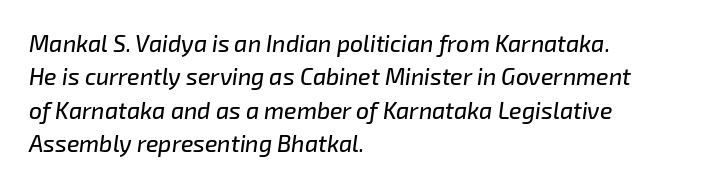
Q: Is the text italic (slanted)? A: Yes, it leans right by about 8 degrees.
Q: Is the text underlined? A: No.
Q: How is the paragraph aligned? A: Left-aligned.
Q: Is the spacing between letters normal or unusually wide? A: Normal.
Q: Is the spacing between lines tight, normal or loose? A: Normal.
